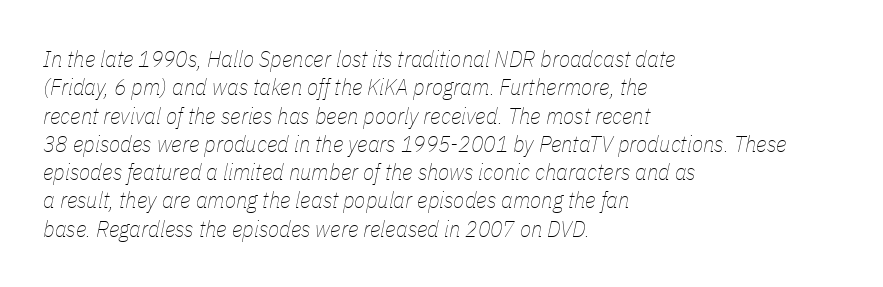
{"italic": "yes", "lean": "right", "slant_degrees": 11, "bold": "no", "underline": "no", "align": "left", "line_spacing_ratio": 1.23, "letter_spacing": "normal", "letter_spacing_em": 0.0, "glyph_px": 23}
